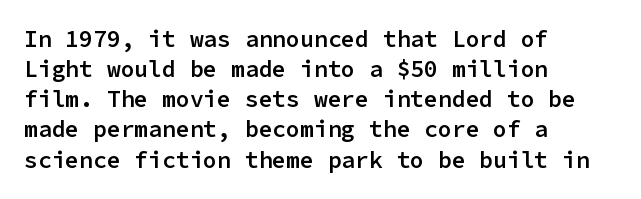
The image shows 23 px text type, upright; set left-aligned, normal line spacing (1.31x), normal letter spacing, not underlined.
